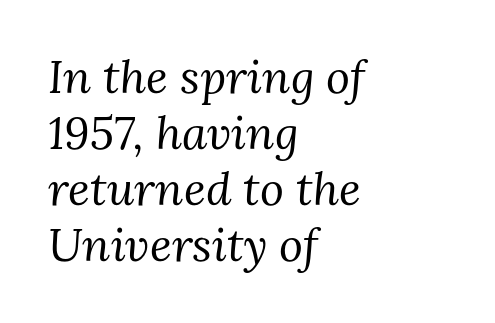
Examine the stroke ends and you'll spot serifs. The font sits on the lighter half of the weight spectrum, regular included. The letters advance in unequal steps, a hallmark of proportional type. Beneath every word, the page is bare. Does the copy run flush right? No — it runs flush left.
